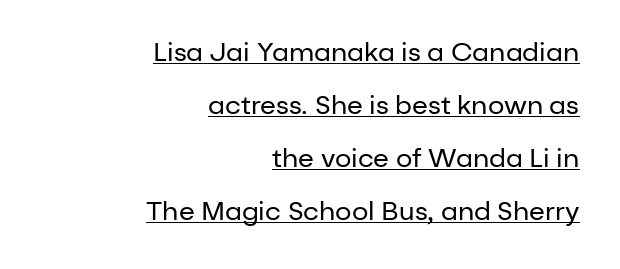
The image shows 26 px text type, upright; set right-aligned, loose line spacing (2.04x), normal letter spacing, underlined.
